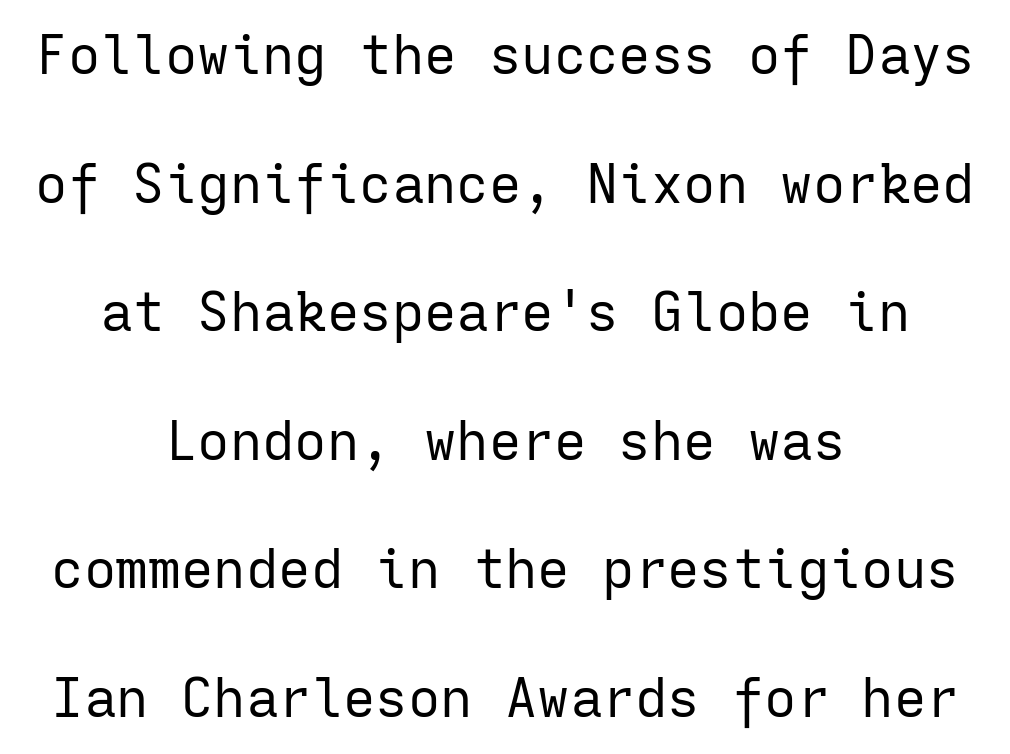
The image shows 54 px regular-weight sans-serif type, upright, monospaced; set centered, loose line spacing (2.38x), normal letter spacing, not underlined; low stroke contrast and a medium x-height.
